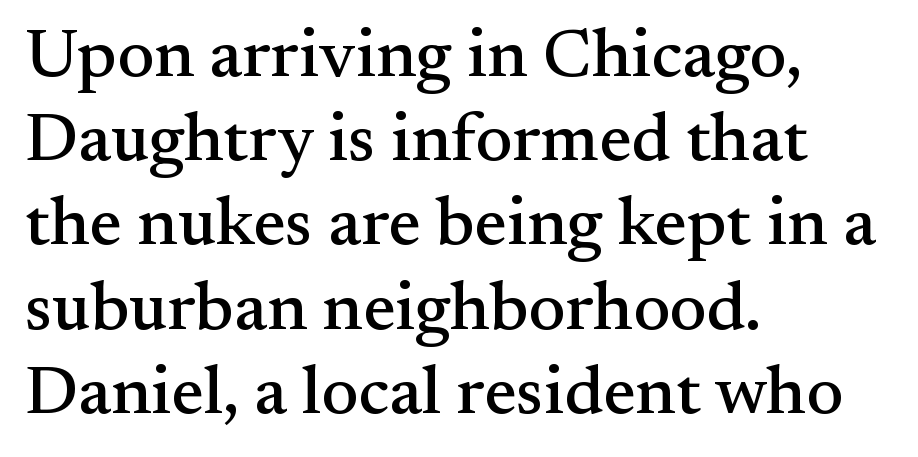
Q: Is the text italic (slanted)? A: No, it is upright.
Q: Is the typeface a serif or a sans-serif typeface? A: Serif.
Q: Is the text underlined? A: No.
Q: How is the paragraph aligned? A: Left-aligned.
Q: Is the spacing between letters normal or unusually wide? A: Normal.
Q: Width (condensed, normal, or wide)? A: Normal.
Q: Stroke contrast? A: Medium.
Q: x-height? A: Small.
Q: Monospaced? A: No.
